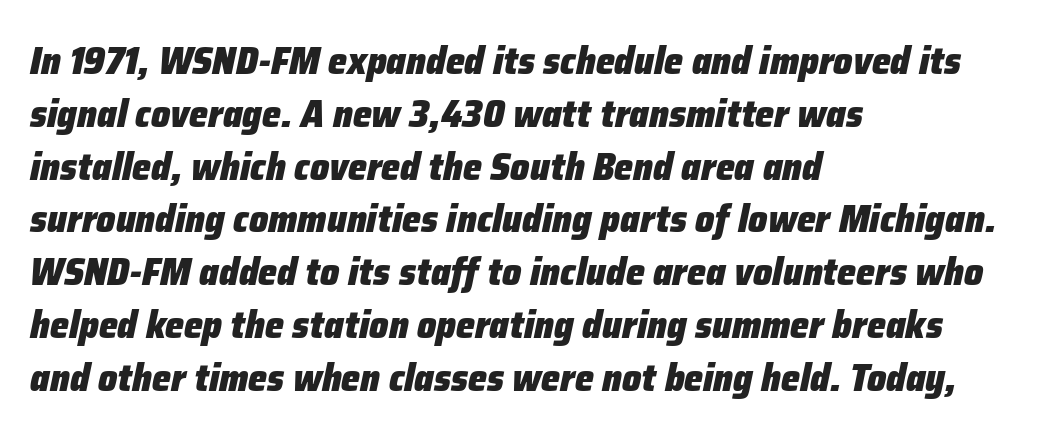
{"italic": "yes", "lean": "right", "slant_degrees": 12, "bold": "yes", "weight": "heavy", "width": "normal", "stroke_contrast": "low", "x_height": "medium", "monospaced": "no", "underline": "no", "align": "left", "line_spacing": "normal", "line_spacing_ratio": 1.39, "letter_spacing": "normal", "letter_spacing_em": 0.0, "glyph_px": 38}
